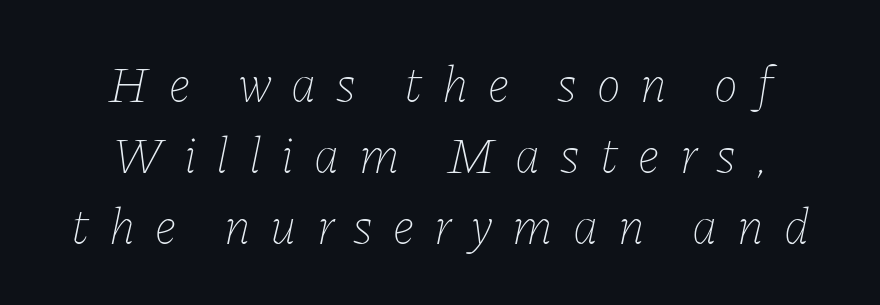
The image shows 51 px thin type, italic (leaning right); set centered, normal line spacing (1.39x), unusually wide letter spacing (+0.39 em), not underlined; low stroke contrast and a medium x-height.
